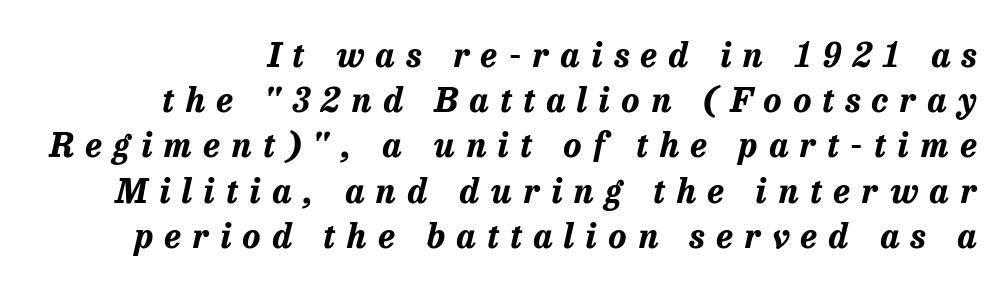
{"italic": "yes", "lean": "right", "slant_degrees": 13, "bold": "yes", "weight": "bold", "width": "normal", "stroke_contrast": "low", "x_height": "medium", "monospaced": "no", "underline": "no", "line_spacing": "normal", "line_spacing_ratio": 1.33, "letter_spacing": "wide", "letter_spacing_em": 0.34, "glyph_px": 34}
